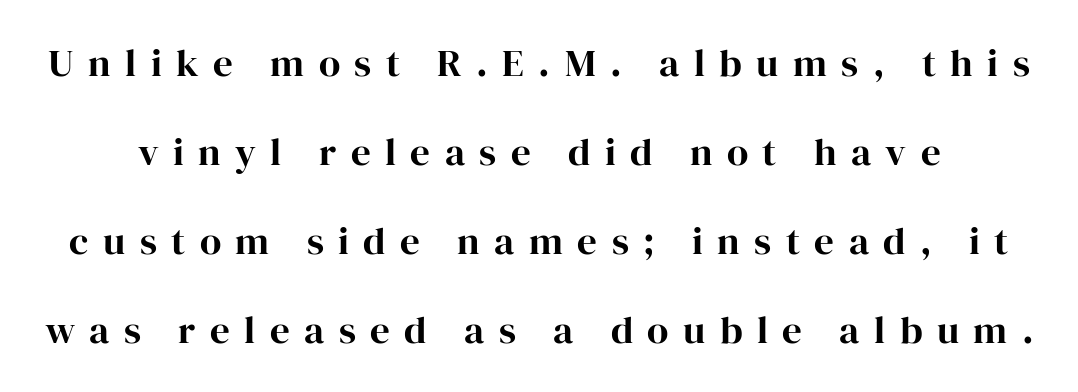
The letters stand straight up with perfectly vertical stems. Vertically, the passage feels expansive, rows floating well apart. The passage shown is typed in a proportional face where columns would drift. This sample uses a serif face. The letterforms stand isolated, each surrounded by extra space. The glyphs are unaccompanied by any horizontal stroke below them.
